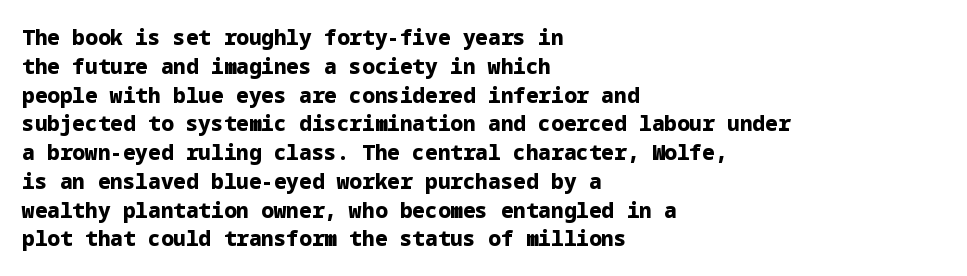
The image shows 21 px bold type, upright; set left-aligned, normal line spacing (1.37x), normal letter spacing, not underlined.
